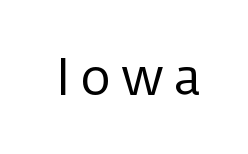
Plain, unruled lines of type. The strokes are not fattened; the text isn't bold. Font category for this specimen: sans-serif. These lines are rendered in a variable-pitch font. The line texture is sparse and dotted thanks to wide tracking.
